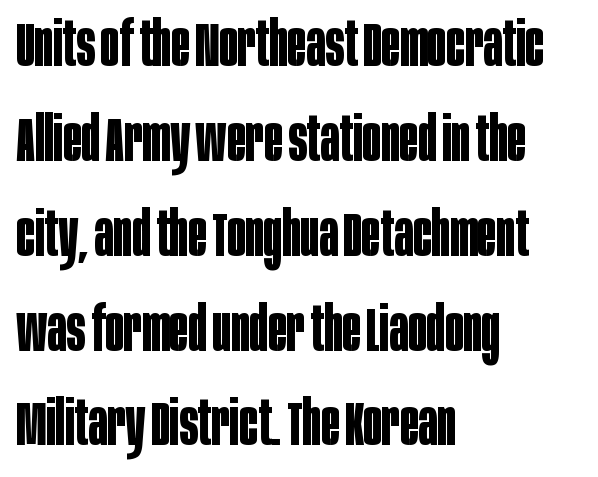
Q: Is the text bold? A: Yes.
Q: Is the text italic (slanted)? A: No, it is upright.
Q: Is the typeface a serif or a sans-serif typeface? A: Sans-serif.
Q: Is the text underlined? A: No.
Q: How is the paragraph aligned? A: Left-aligned.
Q: Is the spacing between letters normal or unusually wide? A: Normal.
Q: Is the spacing between lines tight, normal or loose? A: Normal.
Q: Width (condensed, normal, or wide)? A: Condensed.
Q: Stroke contrast? A: Low.
Q: x-height? A: Large.
Q: Monospaced? A: No.
